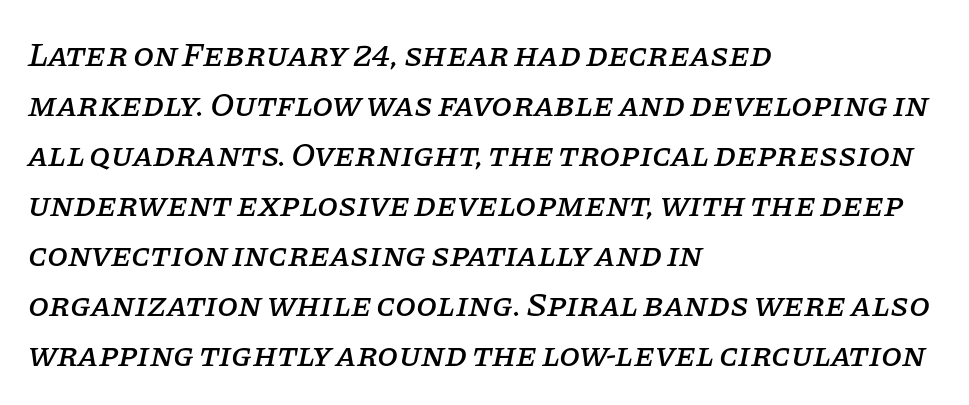
The image shows 34 px serif type, italic (leaning right); set left-aligned, normal line spacing (1.47x), normal letter spacing, not underlined; low stroke contrast and a large x-height.
